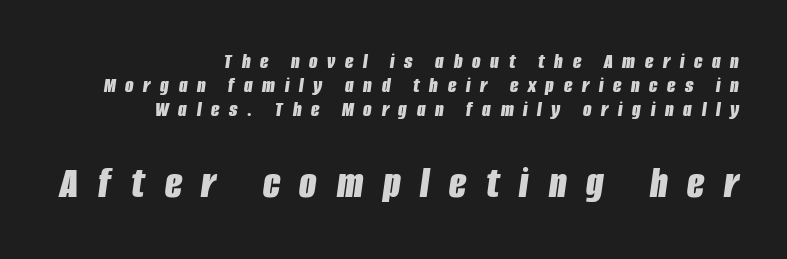
Proportional: the letters do not fall into vertical columns. The passage shown has open, widely tracked lettering throughout. A typesetter would mark this as italic. Bigger letters appear in the bottom chunk; the top chunk is reduced. These words are printed bold, with thick strokes throughout.
